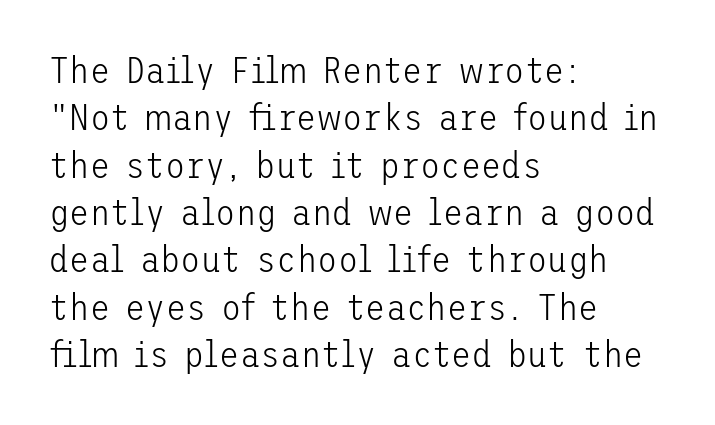
Q: Is the text bold? A: No.
Q: Is the text italic (slanted)? A: No, it is upright.
Q: Is the typeface a serif or a sans-serif typeface? A: Sans-serif.
Q: Is the text underlined? A: No.
Q: How is the paragraph aligned? A: Left-aligned.
Q: Is the spacing between letters normal or unusually wide? A: Normal.
Q: Is the spacing between lines tight, normal or loose? A: Normal.
Q: Width (condensed, normal, or wide)? A: Normal.
Q: Stroke contrast? A: Low.
Q: x-height? A: Medium.
